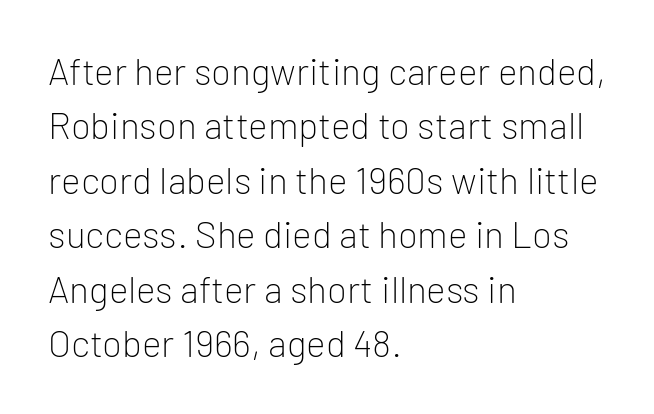
The image shows 37 px light sans-serif type, upright; set left-aligned, normal line spacing (1.47x), normal letter spacing, not underlined; low stroke contrast and a medium x-height.
